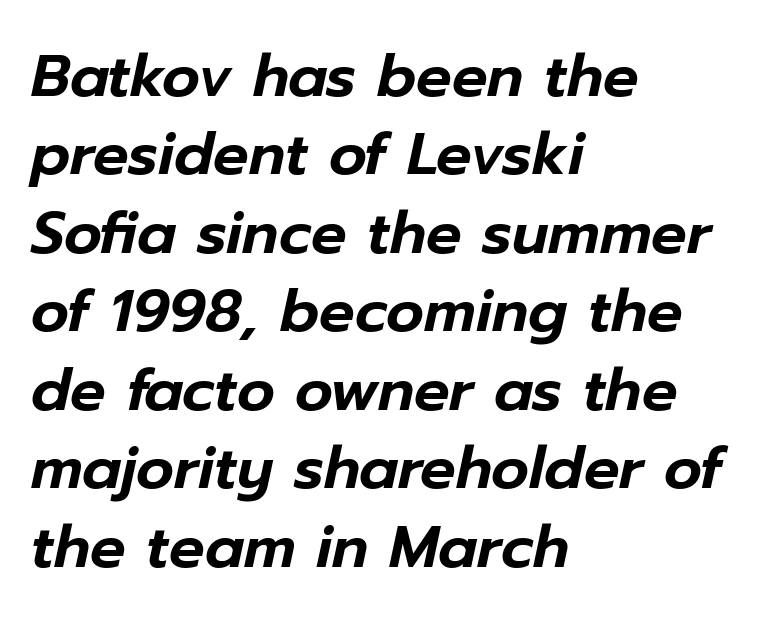
Q: Is the text italic (slanted)? A: Yes, it leans right by about 12 degrees.
Q: Is the text underlined? A: No.
Q: How is the paragraph aligned? A: Left-aligned.
Q: Is the spacing between letters normal or unusually wide? A: Normal.
Q: Is the spacing between lines tight, normal or loose? A: Normal.
Q: Width (condensed, normal, or wide)? A: Normal.
Q: Stroke contrast? A: Low.
Q: x-height? A: Medium.
Q: Monospaced? A: No.
